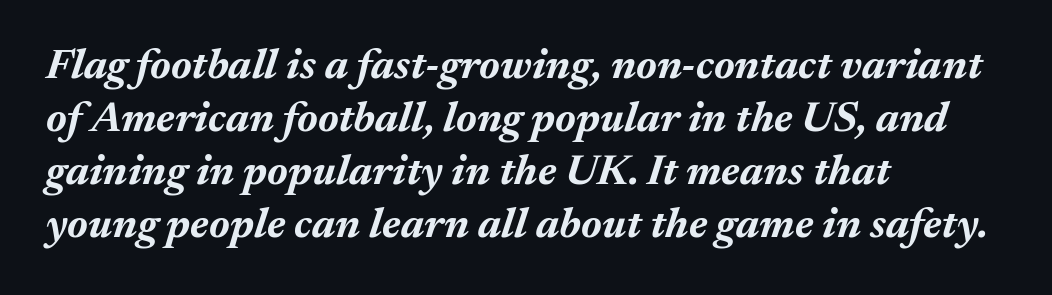
The image shows 43 px bold type, italic (leaning right); set left-aligned, line spacing 1.23x, normal letter spacing, not underlined; medium stroke contrast and a medium x-height.
